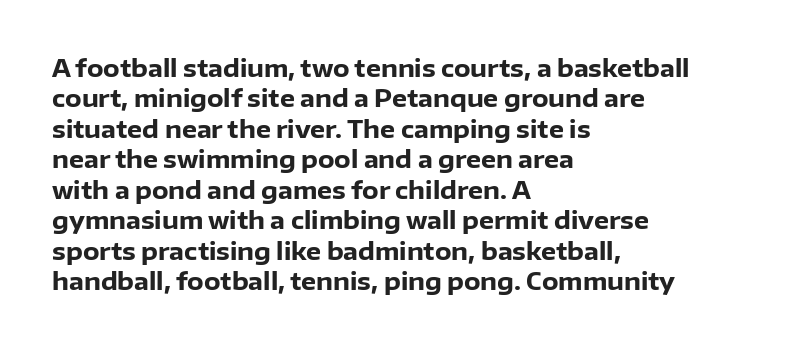
The image shows 24 px bold type, upright; set left-aligned, normal line spacing (1.27x), normal letter spacing, not underlined.
